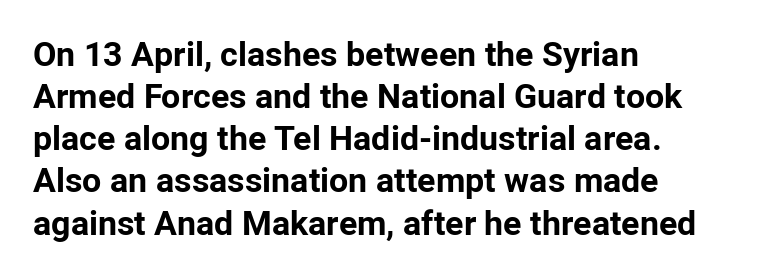
{"serif": "no", "italic": "no", "bold": "yes", "weight": "bold", "width": "normal", "stroke_contrast": "low", "x_height": "medium", "monospaced": "no", "underline": "no", "align": "left", "line_spacing_ratio": 1.24, "letter_spacing": "normal", "letter_spacing_em": 0.0, "glyph_px": 34}
